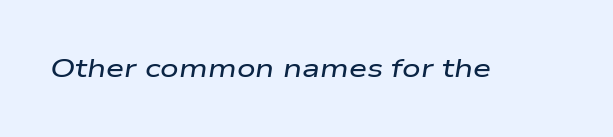
Q: Is the text italic (slanted)? A: Yes, it leans right by about 9 degrees.
Q: Is the text underlined? A: No.
Q: Is the spacing between letters normal or unusually wide? A: Normal.
